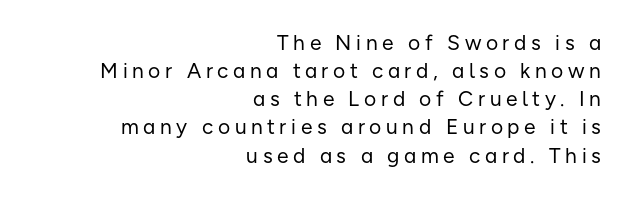
Casual observation: everything's shoved over to the right. Evenly set lines give the paragraph a standard silhouette. Check under the words: just untouched page. Every character sits straight up, as roman type does. Students, note that the glyphs here are deliberately spaced far apart. Stroke thickness stays within the range of a standard reading face or lighter.
